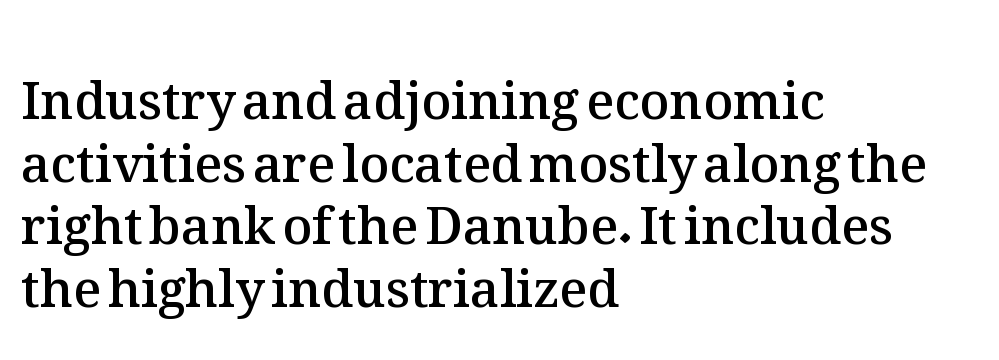
Q: Is the text bold? A: Semi-bold.
Q: Is the text italic (slanted)? A: No, it is upright.
Q: Is the text underlined? A: No.
Q: How is the paragraph aligned? A: Left-aligned.
Q: Is the spacing between letters normal or unusually wide? A: Normal.
Q: Width (condensed, normal, or wide)? A: Normal.
Q: Stroke contrast? A: Medium.
Q: x-height? A: Medium.
Q: Monospaced? A: No.
